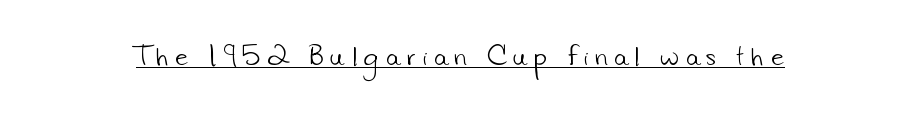
Q: Is the text bold? A: No.
Q: Is the text underlined? A: Yes.
Q: Is the spacing between letters normal or unusually wide? A: Unusually wide.
